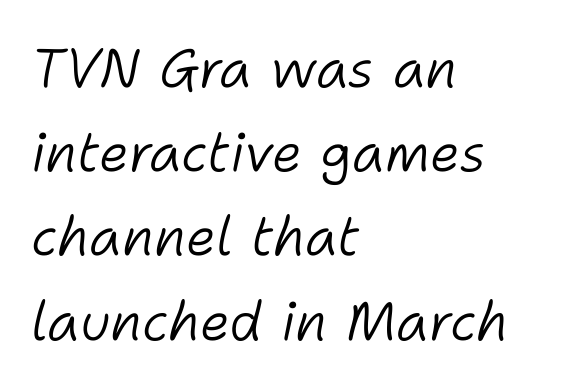
Q: Is the text bold? A: No.
Q: Is the text italic (slanted)? A: Yes, it leans right by about 11 degrees.
Q: Is the text underlined? A: No.
Q: How is the paragraph aligned? A: Left-aligned.
Q: Is the spacing between letters normal or unusually wide? A: Normal.
Q: Is the spacing between lines tight, normal or loose? A: Normal.
Q: Width (condensed, normal, or wide)? A: Normal.
Q: Stroke contrast? A: Low.
Q: x-height? A: Medium.
Q: Monospaced? A: No.
